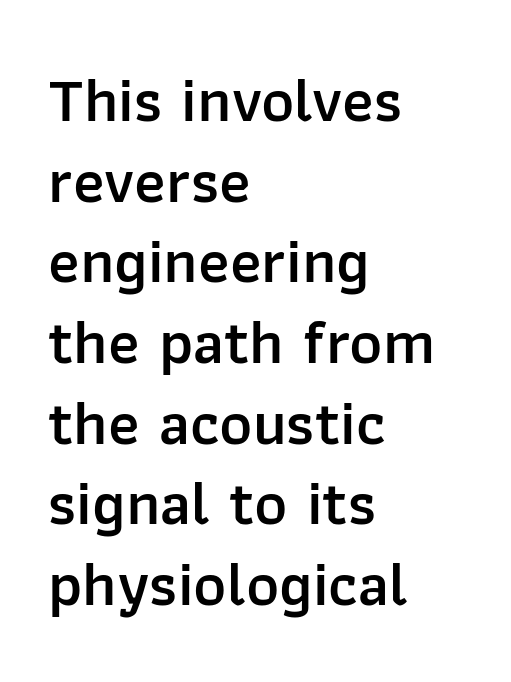
Weight check: semibold — heavier than regular, not quite bold. No italicization has been applied; the sample stays upright. Horizontal bands of white between lines are of average thickness. Are there feet on the stems? There aren't — it's a sans. Descender tails drop into unmarked territory.
